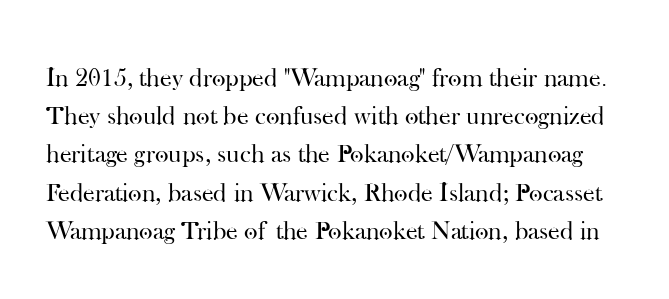
The image shows 26 px text type, upright; set normal line spacing (1.47x), normal letter spacing, not underlined.
